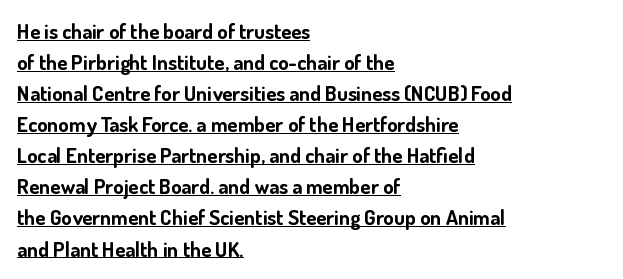
{"italic": "no", "bold": "yes", "underline": "yes", "align": "left", "line_spacing": "normal", "line_spacing_ratio": 1.48, "letter_spacing": "normal", "letter_spacing_em": 0.0, "glyph_px": 21}
